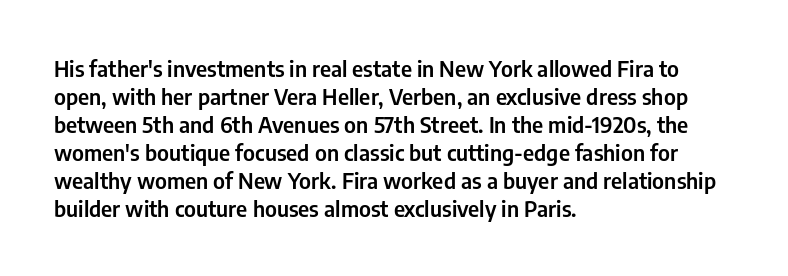
In terms of leading, this rendering sits right in the middle. Do the letters lean? They stand straight. These lines stack with their left ends in a neat column. The zone under the glyphs is completely vacant. The letters sit at their default tracking, neither squeezed nor spread.
